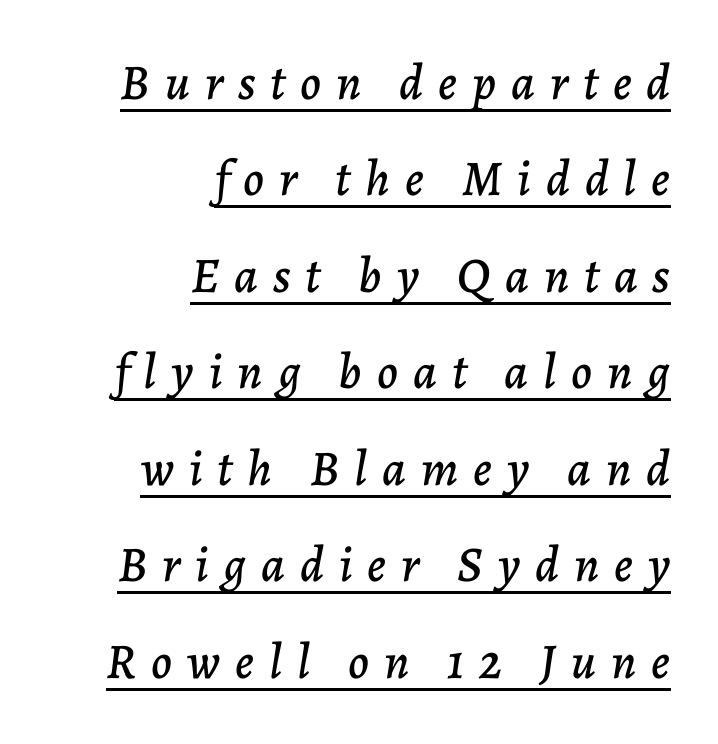
{"italic": "yes", "lean": "right", "slant_degrees": 7, "width": "normal", "stroke_contrast": "low", "x_height": "medium", "monospaced": "no", "underline": "yes", "align": "right", "line_spacing": "loose", "line_spacing_ratio": 1.93, "letter_spacing": "wide", "letter_spacing_em": 0.3, "glyph_px": 50}
